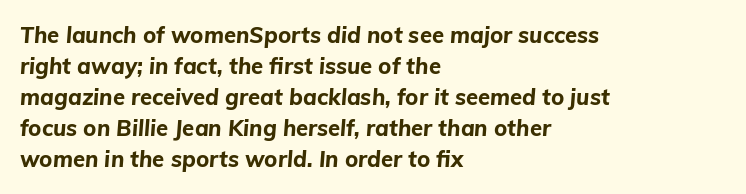
The line texture is even and compact thanks to regular tracking. In terms of weight, the rendering is a true, heavy bold. This is oblique type, the kind used for emphasis or titles. The leading is moderate, giving the passage an even texture. Reading down the block, your eye returns to a fixed left position each line. No word sits above an underline.
